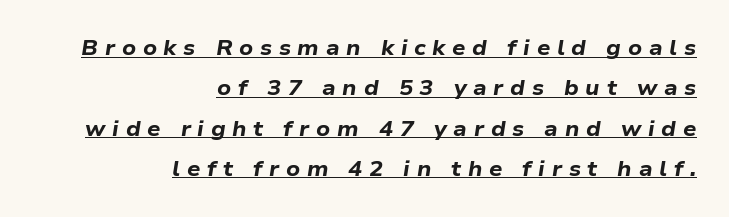
{"italic": "yes", "lean": "right", "slant_degrees": 9, "bold": "yes", "underline": "yes", "align": "right", "line_spacing": "loose", "line_spacing_ratio": 1.92, "letter_spacing": "wide", "letter_spacing_em": 0.32, "glyph_px": 21}
